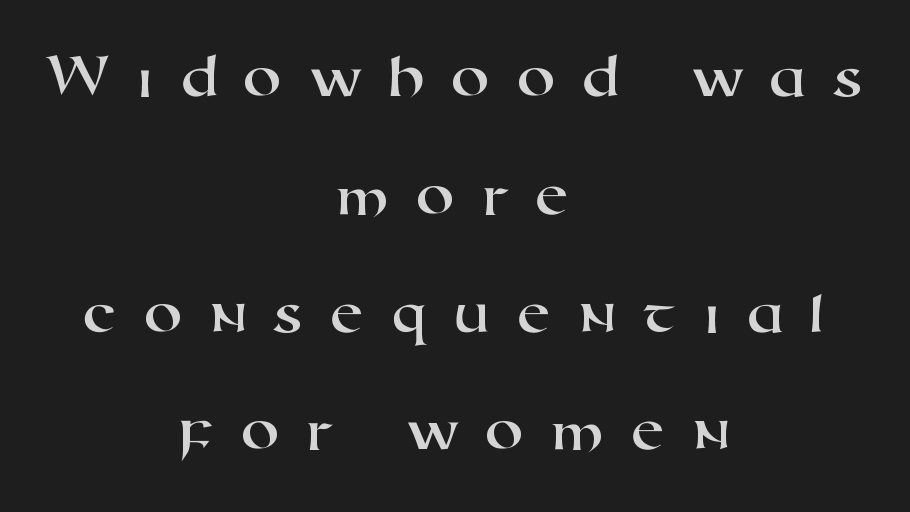
Look at the tracking — it's clearly loosened, letters drifting apart. Words float on clear page, feet unadorned. Think of a printed novel: that variable character pitch is what you see here. A centered setting, common on invitations and titles, is used for this passage. Serif or sans? Sans — the stroke terminals are bare.
